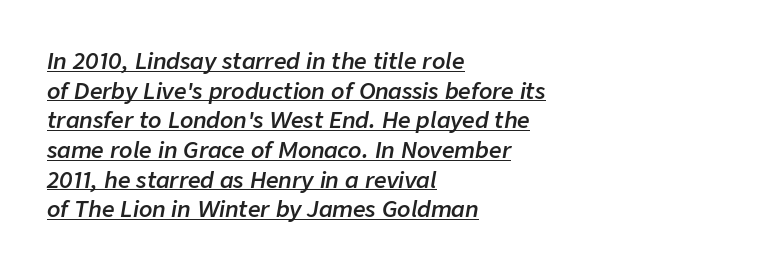
Weight check: semibold — heavier than regular, not quite bold. Characters are canted at an angle relative to the baseline's perpendicular. Compared with a centered layout, this one pins lines to the left instead. Emphasis is given by a line drawn under the lettering.
